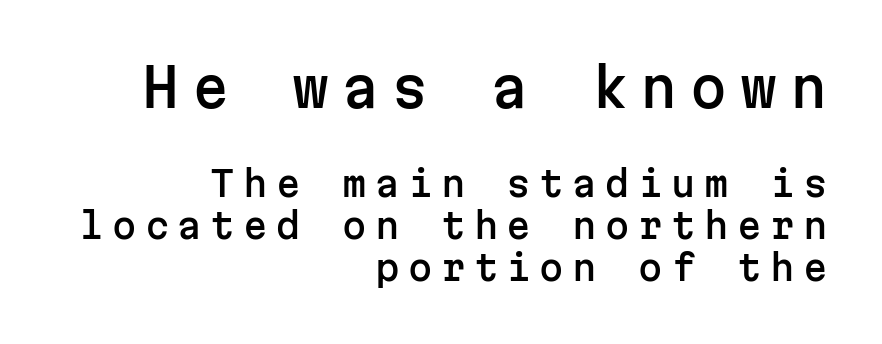
The image shows 53 px sans-serif type, upright, monospaced; set right-aligned, line spacing 1.21x, unusually wide letter spacing (+0.24 em), not underlined; the first (top) block is 1.51x larger; low stroke contrast and a medium x-height.
